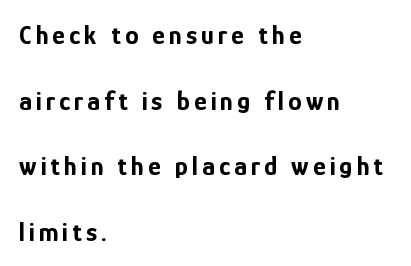
The image shows 27 px bold type, upright; set left-aligned, loose line spacing (2.43x), not underlined.
